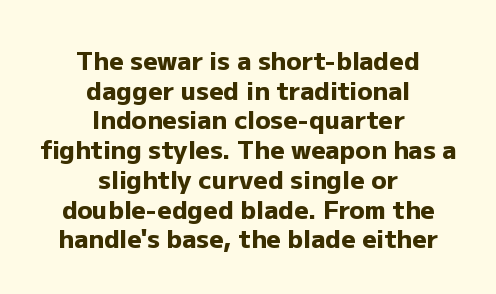
The image shows 25 px bold type, upright; set centered, line spacing 1.19x, normal letter spacing, not underlined.
